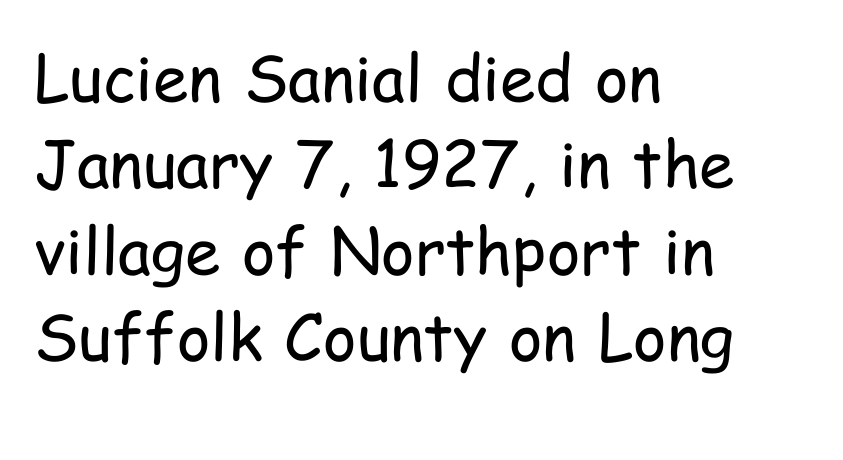
{"serif": "no", "italic": "no", "bold": "no", "weight": "regular", "width": "condensed", "stroke_contrast": "low", "x_height": "medium", "monospaced": "no", "underline": "no", "align": "left", "line_spacing": "normal", "line_spacing_ratio": 1.35, "letter_spacing": "normal", "letter_spacing_em": 0.0, "glyph_px": 64}
